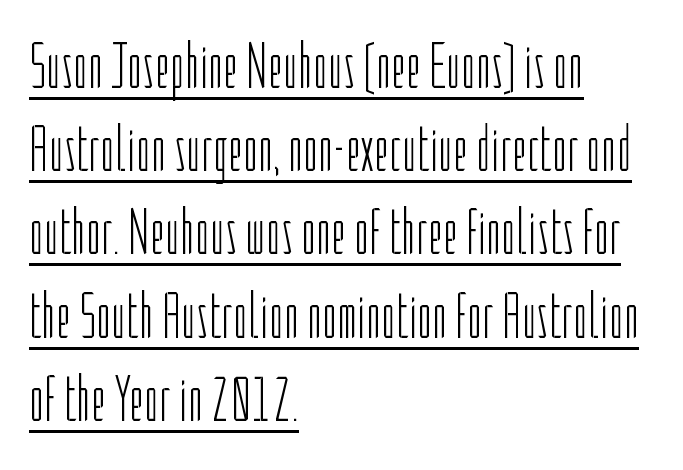
{"serif": "no", "italic": "no", "bold": "no", "weight": "light", "width": "condensed", "stroke_contrast": "low", "x_height": "medium", "monospaced": "no", "underline": "yes", "align": "left", "line_spacing": "normal", "line_spacing_ratio": 1.28, "letter_spacing": "normal", "letter_spacing_em": 0.0, "glyph_px": 65}
